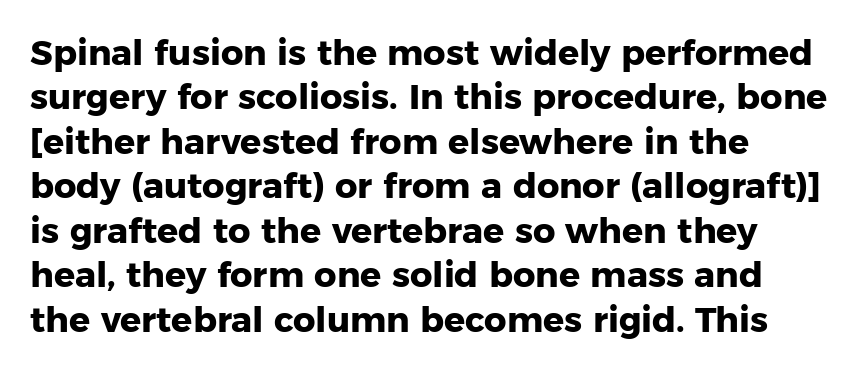
Q: Is the text bold? A: Yes.
Q: Is the text italic (slanted)? A: No, it is upright.
Q: Is the typeface a serif or a sans-serif typeface? A: Sans-serif.
Q: Is the text underlined? A: No.
Q: How is the paragraph aligned? A: Left-aligned.
Q: Is the spacing between letters normal or unusually wide? A: Normal.
Q: Is the spacing between lines tight, normal or loose? A: Normal.
Q: Width (condensed, normal, or wide)? A: Normal.
Q: Stroke contrast? A: Low.
Q: x-height? A: Medium.
Q: Monospaced? A: No.
